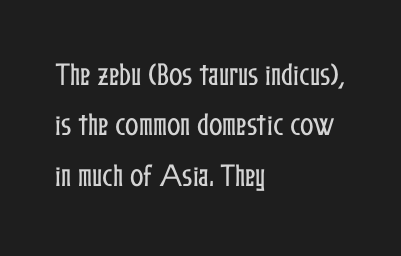
The image shows 25 px text type, upright; set left-aligned, loose line spacing (2.02x), normal letter spacing, not underlined.
